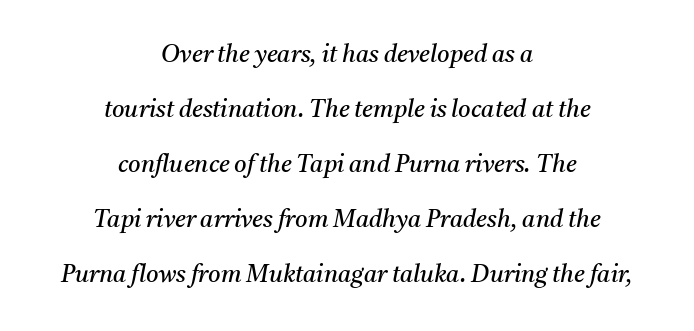
Q: Is the text bold? A: No.
Q: Is the text italic (slanted)? A: Yes, it leans right by about 11 degrees.
Q: Is the text underlined? A: No.
Q: How is the paragraph aligned? A: Centered.
Q: Is the spacing between letters normal or unusually wide? A: Normal.
Q: Is the spacing between lines tight, normal or loose? A: Loose.
